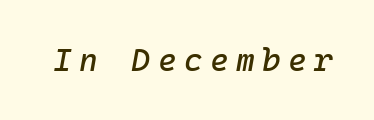
Italic: yes, the glyphs are oblique. A typesetter would call this monospace, since all characters share one set width. Type without underlining. How are the letters spaced? Widely, with obvious added tracking.
